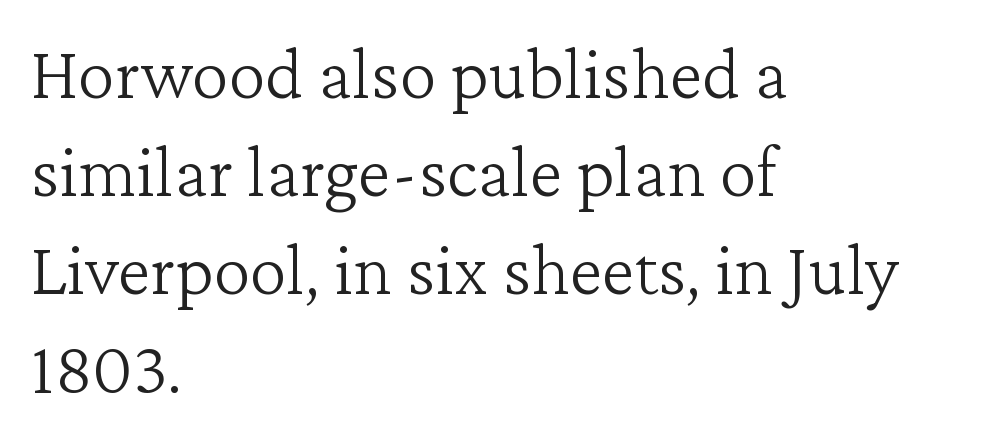
Q: Is the text bold? A: No.
Q: Is the text italic (slanted)? A: No, it is upright.
Q: Is the typeface a serif or a sans-serif typeface? A: Serif.
Q: Is the text underlined? A: No.
Q: How is the paragraph aligned? A: Left-aligned.
Q: Is the spacing between letters normal or unusually wide? A: Normal.
Q: Is the spacing between lines tight, normal or loose? A: Normal.
Q: Width (condensed, normal, or wide)? A: Normal.
Q: Stroke contrast? A: Low.
Q: x-height? A: Medium.
Q: Monospaced? A: No.
